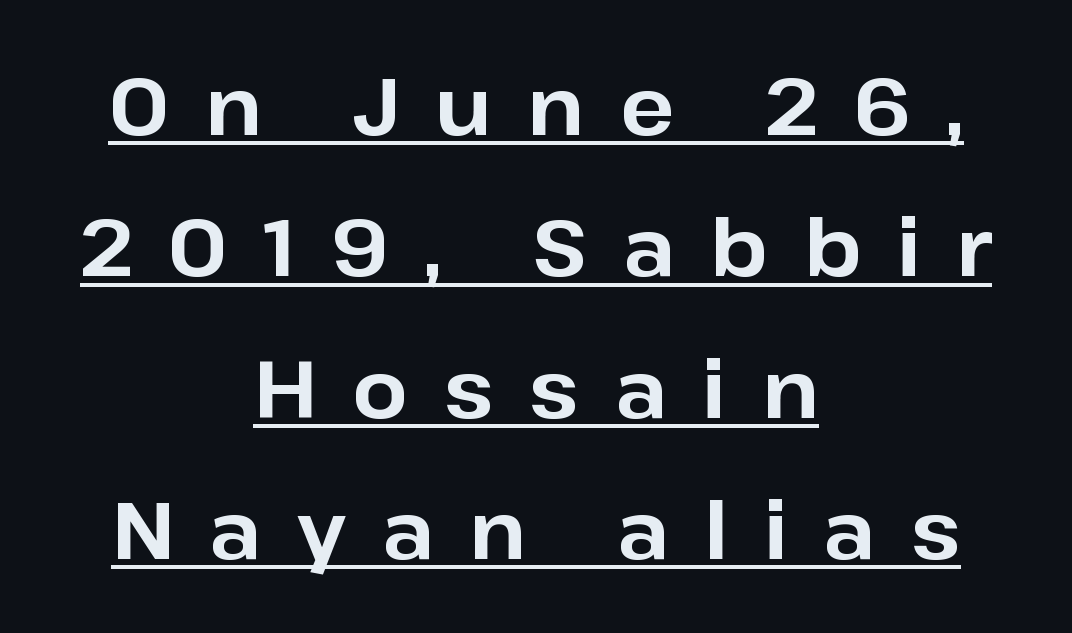
The image shows 79 px bold sans-serif type, upright; set centered, line spacing 1.79x, unusually wide letter spacing (+0.45 em), underlined; low stroke contrast and a medium x-height.
